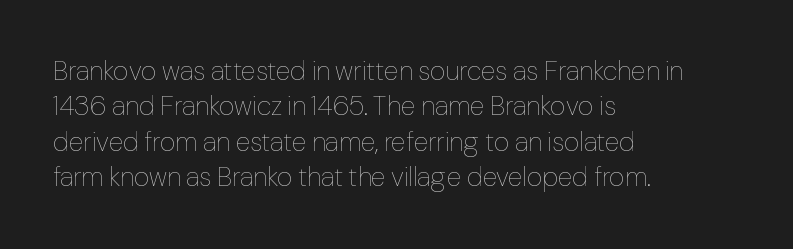
Q: Is the text bold? A: No.
Q: Is the text italic (slanted)? A: No, it is upright.
Q: Is the text underlined? A: No.
Q: How is the paragraph aligned? A: Left-aligned.
Q: Is the spacing between letters normal or unusually wide? A: Normal.
Q: Is the spacing between lines tight, normal or loose? A: Normal.
